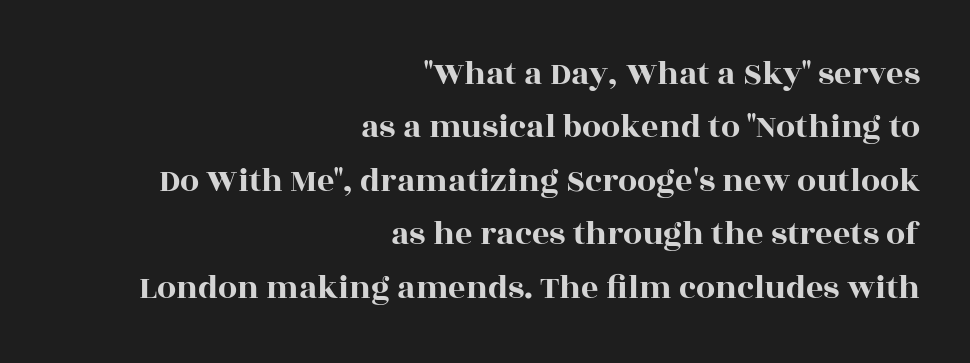
The image shows 34 px wide serif type, upright; set right-aligned, normal line spacing (1.57x), normal letter spacing, not underlined; a large x-height.
